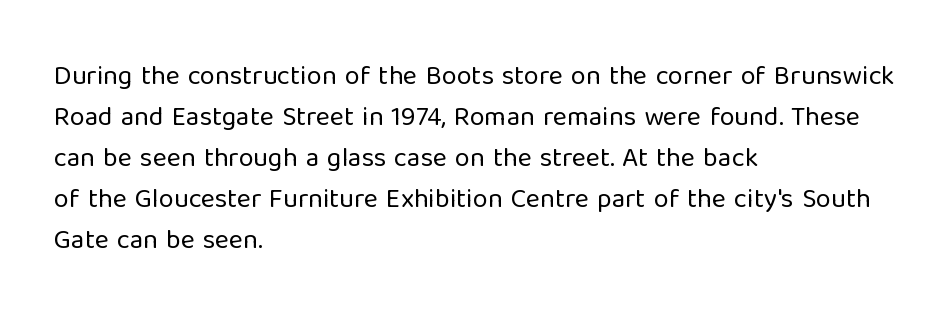
On a weight scale, this lands at 450 or below. The passage shown has conventional tracking throughout. A normal amount of white space separates one row of letters from the next. The rag falls on the right side of this text block.
